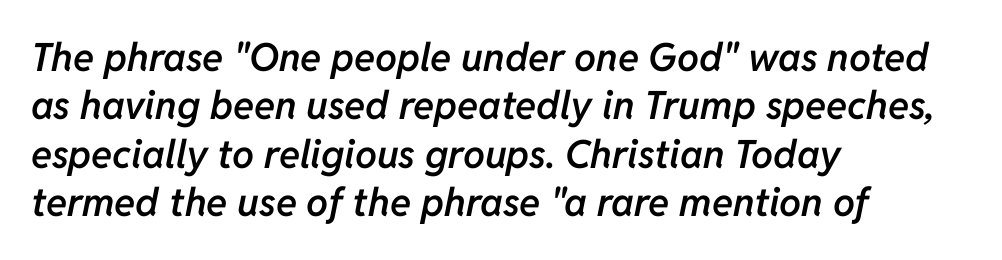
Q: Is the text bold? A: Semi-bold.
Q: Is the text italic (slanted)? A: Yes, it leans right by about 11 degrees.
Q: Is the text underlined? A: No.
Q: How is the paragraph aligned? A: Left-aligned.
Q: Is the spacing between letters normal or unusually wide? A: Normal.
Q: Width (condensed, normal, or wide)? A: Normal.
Q: Stroke contrast? A: Low.
Q: x-height? A: Medium.
Q: Monospaced? A: No.
